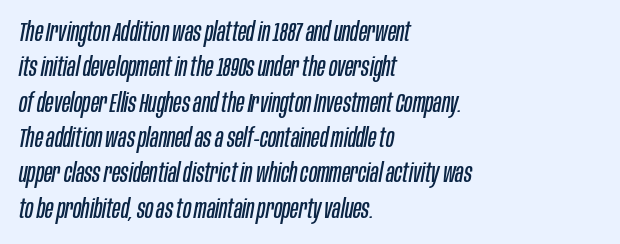
Nobody touched the tracking dial on this one. Weight: not bold — regular or lighter. The rendering anchors every line to the left-hand side. Students, observe: this is what conventionally led text looks like. Emphasis-style slanted type is in use. Honestly, there is no underline to notice here at all.
